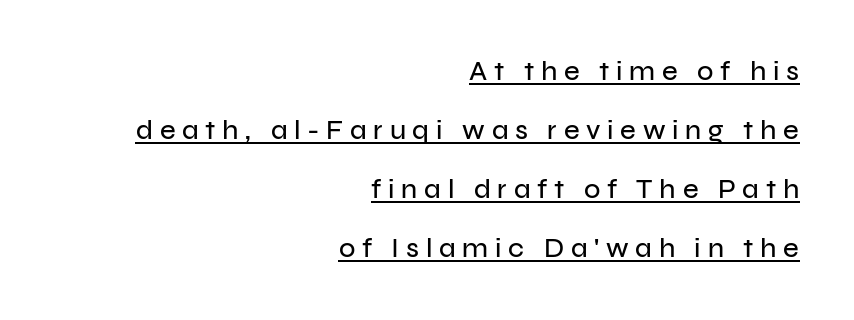
The image shows 27 px text type, upright; set right-aligned, loose line spacing (2.18x), unusually wide letter spacing (+0.25 em), underlined.
